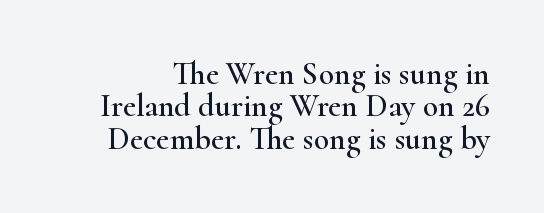
Q: Is the text italic (slanted)? A: No, it is upright.
Q: Is the typeface a serif or a sans-serif typeface? A: Serif.
Q: Is the text underlined? A: No.
Q: Is the spacing between letters normal or unusually wide? A: Normal.
Q: Is the spacing between lines tight, normal or loose? A: Tight.
Q: Width (condensed, normal, or wide)? A: Wide.
Q: Stroke contrast? A: High.
Q: x-height? A: Small.
Q: Monospaced? A: No.
